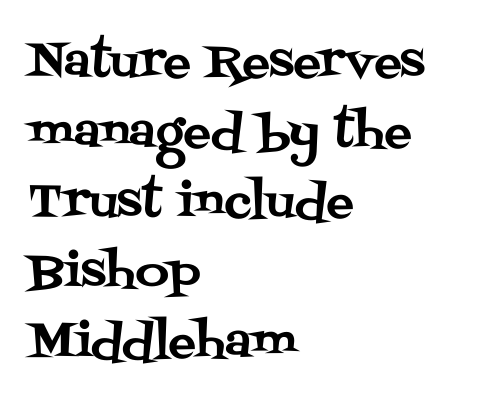
{"serif": "yes", "italic": "no", "width": "normal", "stroke_contrast": "medium", "x_height": "large", "monospaced": "no", "underline": "no", "align": "left", "line_spacing": "normal", "line_spacing_ratio": 1.52, "letter_spacing": "normal", "letter_spacing_em": 0.0, "glyph_px": 46}
